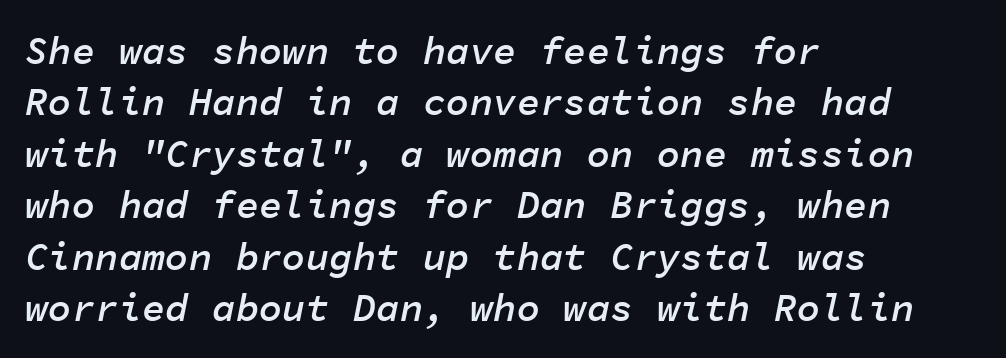
The text carries the slant typical of an italic or oblique font. Does extra space separate the letters? No, they use regular spacing. Has an underline been added? It has not. These lines sit exactly where default settings would place them.
